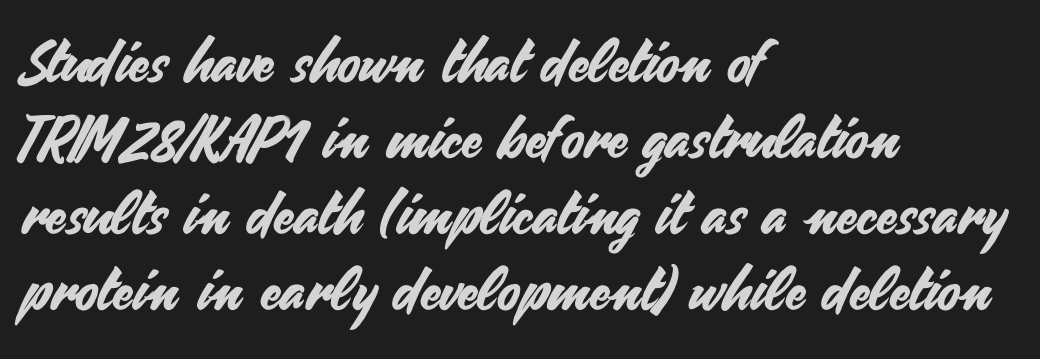
{"serif": "no", "width": "normal", "stroke_contrast": "medium", "x_height": "small", "monospaced": "no", "underline": "no", "align": "left", "line_spacing": "normal", "line_spacing_ratio": 1.29, "letter_spacing": "normal", "letter_spacing_em": 0.0, "glyph_px": 59}
